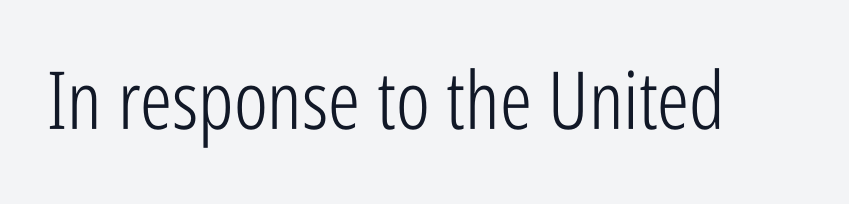
Q: Is the text bold? A: No.
Q: Is the text italic (slanted)? A: No, it is upright.
Q: Is the typeface a serif or a sans-serif typeface? A: Sans-serif.
Q: Is the text underlined? A: No.
Q: Is the spacing between letters normal or unusually wide? A: Normal.
Q: Width (condensed, normal, or wide)? A: Condensed.
Q: Stroke contrast? A: Low.
Q: x-height? A: Medium.
Q: Monospaced? A: No.
